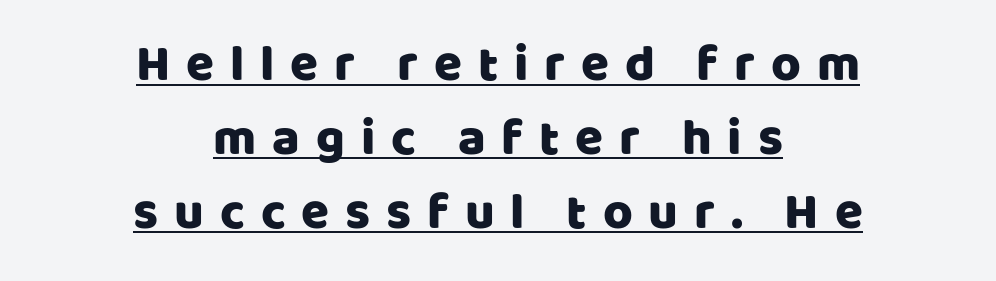
The image shows 51 px sans-serif type, upright; set centered, normal line spacing (1.45x), unusually wide letter spacing (+0.31 em), underlined; low stroke contrast and a large x-height.
